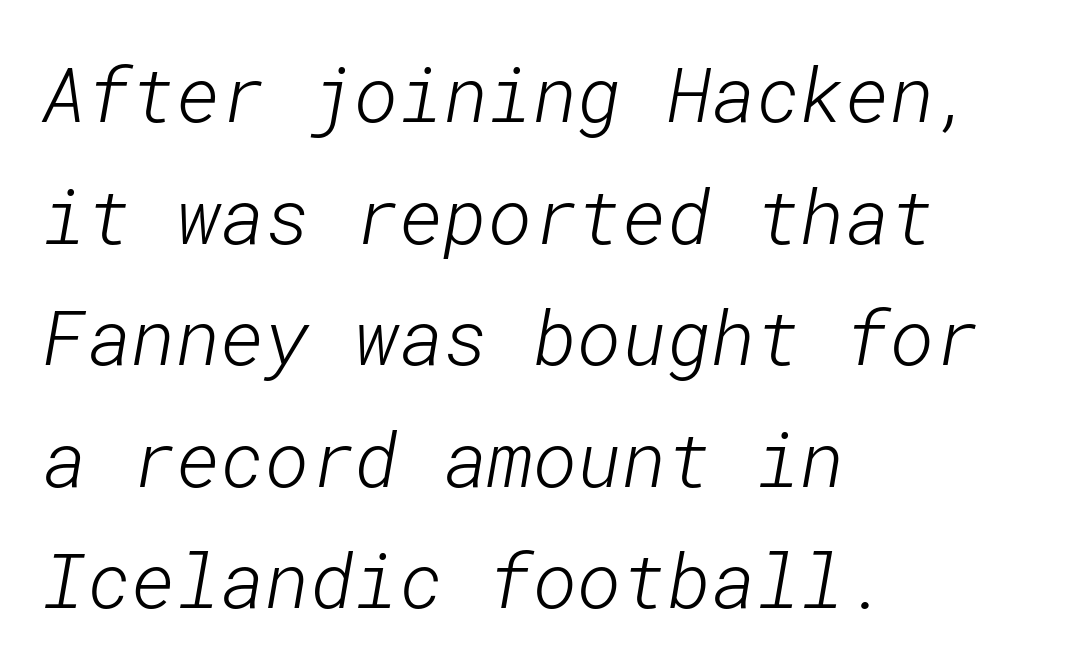
The image shows 76 px light sans-serif type; set left-aligned, normal line spacing (1.6x), normal letter spacing, not underlined; low stroke contrast and a medium x-height.
